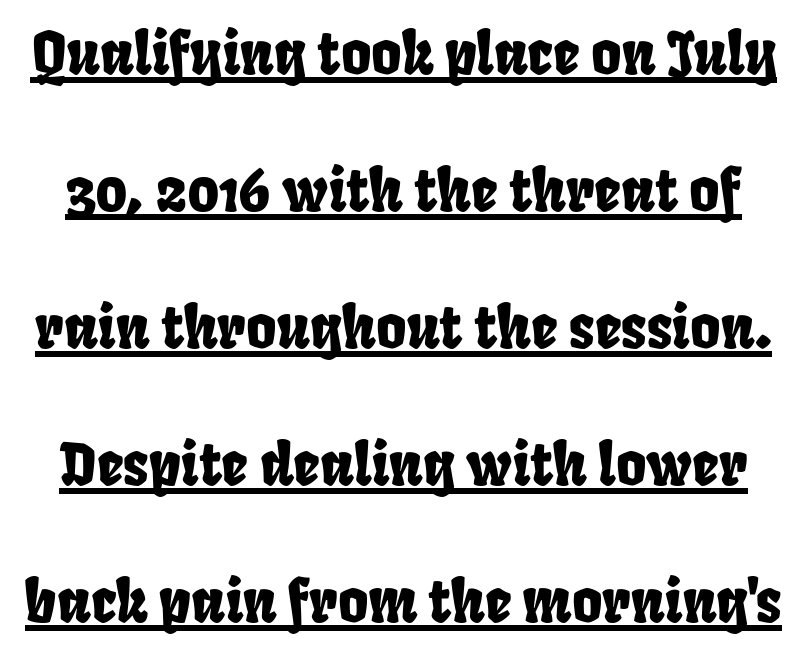
Q: Is the typeface a serif or a sans-serif typeface? A: Sans-serif.
Q: Is the text underlined? A: Yes.
Q: Is the spacing between letters normal or unusually wide? A: Normal.
Q: Is the spacing between lines tight, normal or loose? A: Loose.
Q: Width (condensed, normal, or wide)? A: Condensed.
Q: Stroke contrast? A: Low.
Q: x-height? A: Large.
Q: Monospaced? A: No.
